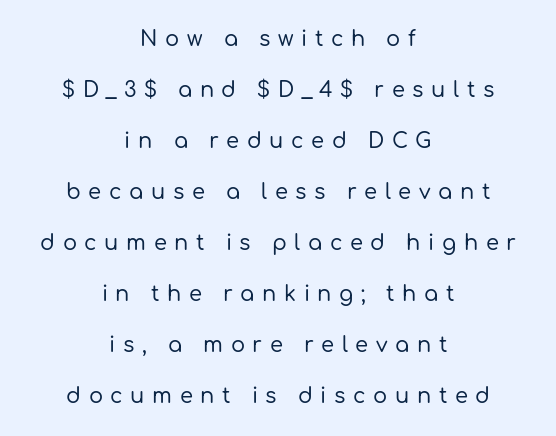
Q: Is the text italic (slanted)? A: No, it is upright.
Q: Is the text underlined? A: No.
Q: How is the paragraph aligned? A: Centered.
Q: Is the spacing between letters normal or unusually wide? A: Unusually wide.
Q: Is the spacing between lines tight, normal or loose? A: Loose.
